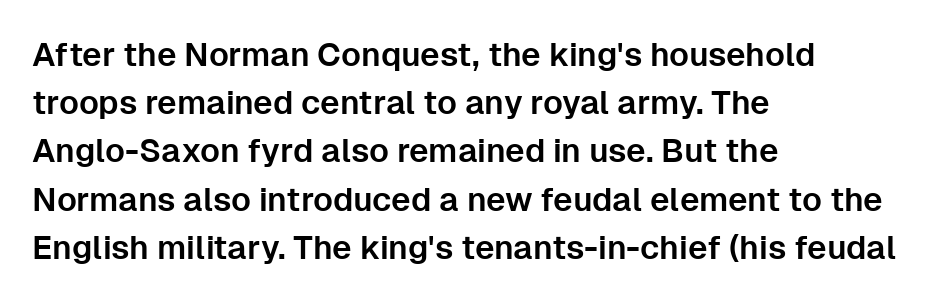
This sample keeps an unexceptional amount of space between lines. This sample is left-justified, so line endings fall wherever the words run out. If you drew a line through each stem, it would be perfectly vertical. Are there feet on the stems? There aren't — it's a sans.
